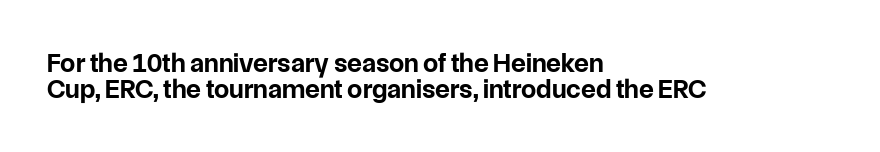
The image shows 27 px bold type, upright; set left-aligned, tight line spacing (0.96x), normal letter spacing, not underlined.
